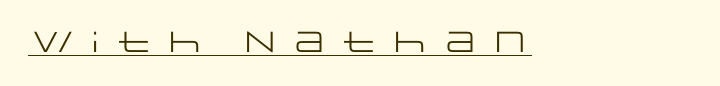
Weight: in the light-to-regular range. The letterforms stand isolated, each surrounded by extra space. Note the varied advance widths — an 'i' is clearly narrower than an 'm'. Quick note: not italic, upright. A baseline rule has been typeset under these characters.
